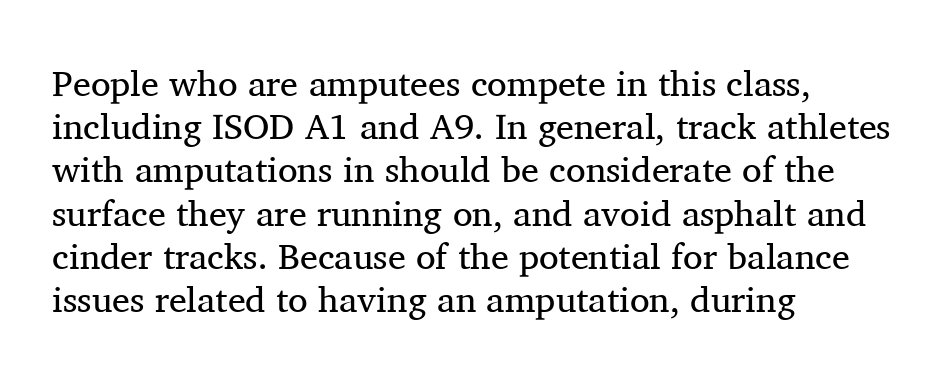
Q: Is the text bold? A: No.
Q: Is the text italic (slanted)? A: No, it is upright.
Q: Is the typeface a serif or a sans-serif typeface? A: Serif.
Q: Is the text underlined? A: No.
Q: How is the paragraph aligned? A: Left-aligned.
Q: Is the spacing between letters normal or unusually wide? A: Normal.
Q: Width (condensed, normal, or wide)? A: Normal.
Q: Stroke contrast? A: Medium.
Q: x-height? A: Medium.
Q: Monospaced? A: No.
